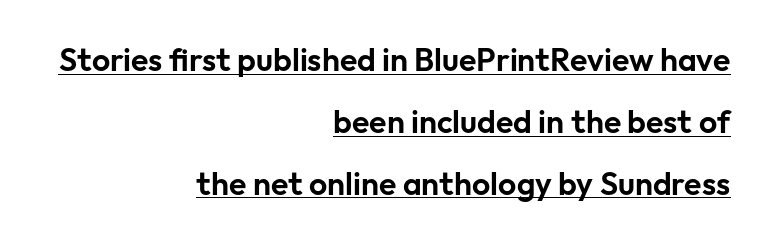
{"serif": "no", "italic": "no", "width": "normal", "stroke_contrast": "low", "x_height": "medium", "monospaced": "no", "underline": "yes", "align": "right", "line_spacing": "loose", "line_spacing_ratio": 1.93, "letter_spacing": "normal", "letter_spacing_em": 0.0, "glyph_px": 32}
